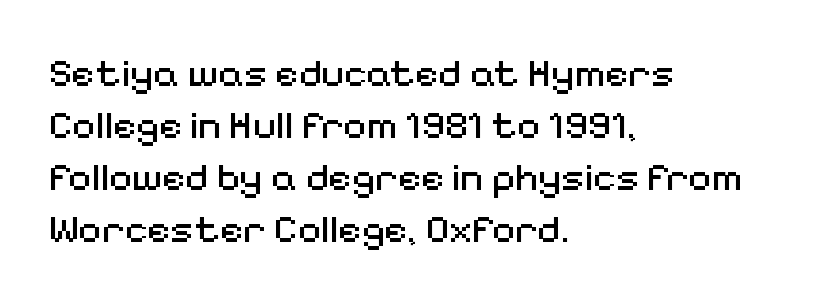
Q: Is the text bold? A: No.
Q: Is the text italic (slanted)? A: No, it is upright.
Q: Is the typeface a serif or a sans-serif typeface? A: Sans-serif.
Q: Is the text underlined? A: No.
Q: How is the paragraph aligned? A: Left-aligned.
Q: Is the spacing between letters normal or unusually wide? A: Normal.
Q: Is the spacing between lines tight, normal or loose? A: Normal.
Q: Width (condensed, normal, or wide)? A: Normal.
Q: Stroke contrast? A: Medium.
Q: x-height? A: Medium.
Q: Monospaced? A: No.
